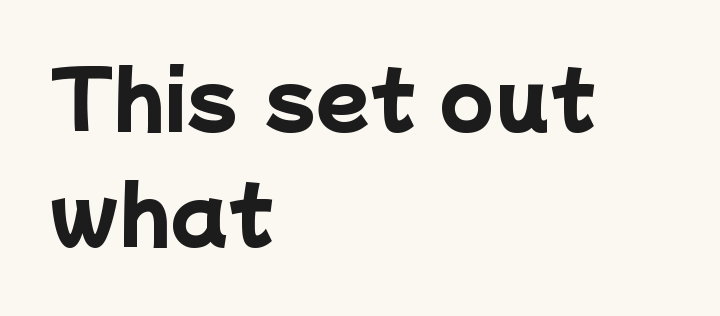
The image shows 78 px heavy sans-serif type; set left-aligned, normal line spacing (1.48x), normal letter spacing, not underlined; low stroke contrast and a medium x-height.
